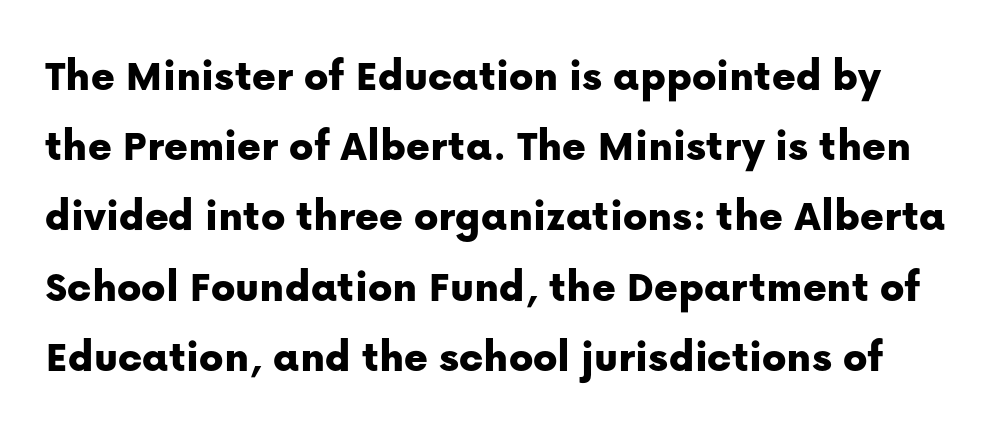
{"serif": "no", "italic": "no", "width": "normal", "stroke_contrast": "low", "x_height": "medium", "monospaced": "no", "underline": "no", "line_spacing": "normal", "line_spacing_ratio": 1.56, "letter_spacing": "normal", "letter_spacing_em": 0.0, "glyph_px": 45}
